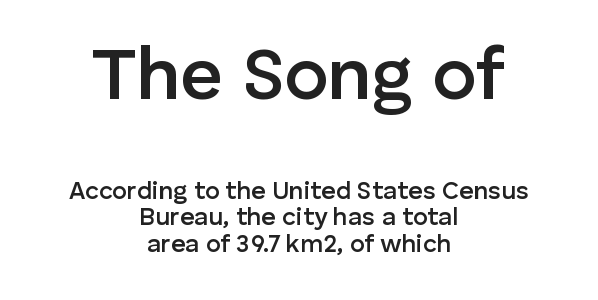
Q: Is the text bold? A: Semi-bold.
Q: Is the text italic (slanted)? A: No, it is upright.
Q: Is the typeface a serif or a sans-serif typeface? A: Sans-serif.
Q: Is the text underlined? A: No.
Q: How is the paragraph aligned? A: Centered.
Q: Is the spacing between letters normal or unusually wide? A: Normal.
Q: Is the spacing between lines tight, normal or loose? A: Tight.
Q: Which block of text is set in a larger size, the first (top) or the second (bottom)? A: The first (top) one.
Q: Width (condensed, normal, or wide)? A: Normal.
Q: Stroke contrast? A: Low.
Q: x-height? A: Medium.
Q: Monospaced? A: No.
